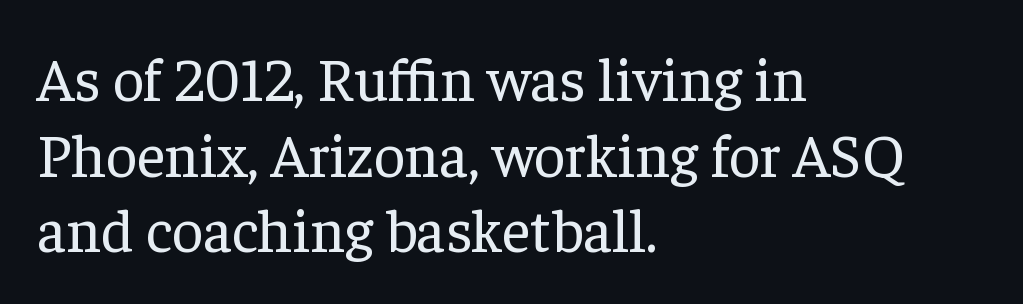
The lettering holds an erect, upright posture throughout. Compared with typical body copy, the letter spacing here is the same. A bare baseline throughout the passage. Character widths vary here, with narrow letters taking less room than wide ones.
